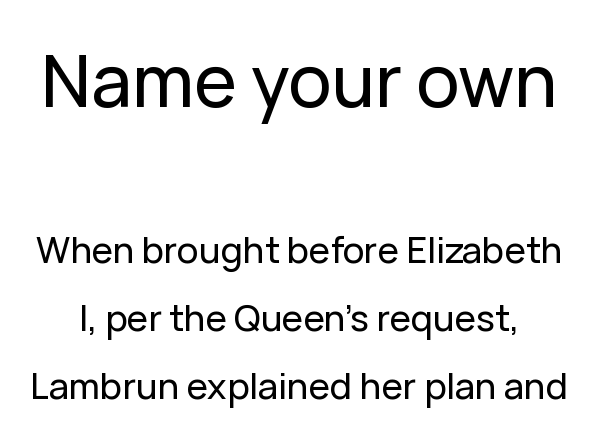
To sum up the face: it is a sans, with no serifs. No word sits above an underline. The face used here appears at its bigger size in the upper chunk. These lines keep a tight, regular rhythm from letter to letter. Italic? Not at all — the glyphs are vertical.
